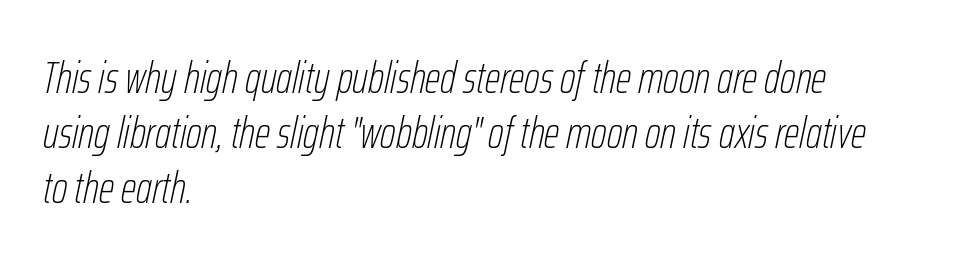
The image shows 44 px thin, condensed type, italic (leaning right); set left-aligned, normal line spacing (1.25x), normal letter spacing, not underlined; low stroke contrast and a medium x-height.
